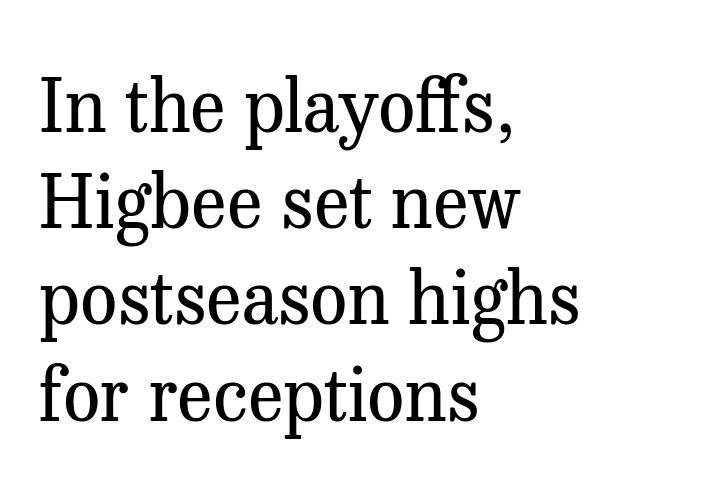
Q: Is the text bold? A: No.
Q: Is the text italic (slanted)? A: No, it is upright.
Q: Is the typeface a serif or a sans-serif typeface? A: Serif.
Q: Is the text underlined? A: No.
Q: How is the paragraph aligned? A: Left-aligned.
Q: Is the spacing between letters normal or unusually wide? A: Normal.
Q: Is the spacing between lines tight, normal or loose? A: Normal.
Q: Width (condensed, normal, or wide)? A: Normal.
Q: Stroke contrast? A: Medium.
Q: x-height? A: Medium.
Q: Monospaced? A: No.
